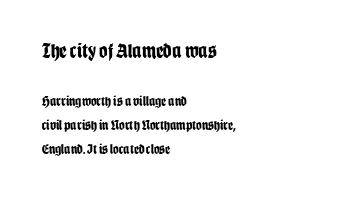
Q: Is the text bold? A: Yes.
Q: Is the text italic (slanted)? A: No, it is upright.
Q: Is the text underlined? A: No.
Q: How is the paragraph aligned? A: Left-aligned.
Q: Is the spacing between letters normal or unusually wide? A: Normal.
Q: Which block of text is set in a larger size, the first (top) or the second (bottom)? A: The first (top) one.
